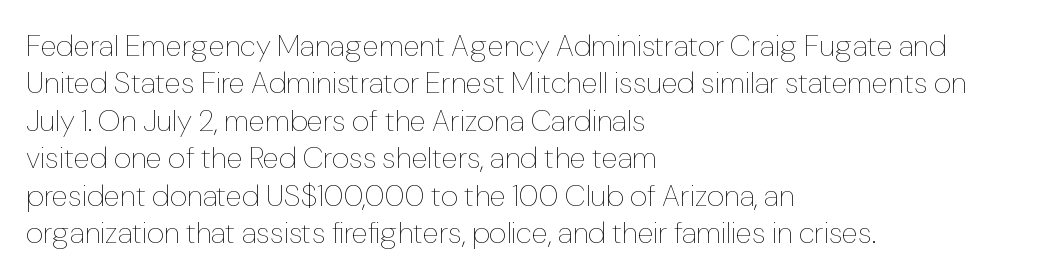
The foot of each line stays bare and open. This sample has the flowing, uneven cadence of proportional lettering. Stems here are at most as thick as an everyday book face. The typography opts for an upright posture over an oblique one. Notice how descenders clear the ascenders below comfortably — that's standard leading.
